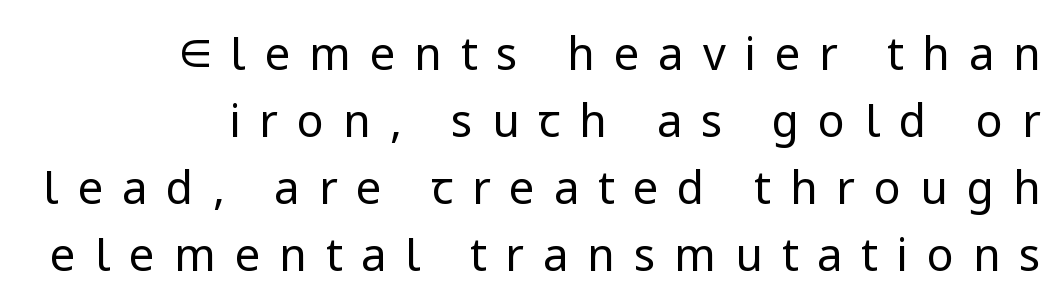
A typesetter would label this face a sans. Is the type heavy? It reads as light-to-regular instead. Short and long lines alike share a common ending point at right. Compared with typical body copy, the letter spacing here is much looser. These lines are rendered in a variable-pitch font. If you measured baseline to baseline, you'd find a middling distance.
